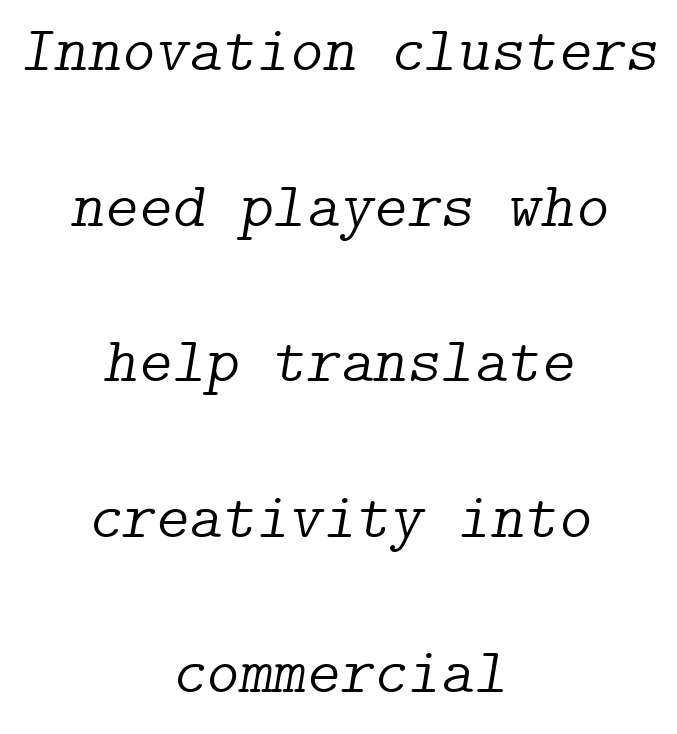
Q: Is the text bold? A: No.
Q: Is the text italic (slanted)? A: Yes, it leans right by about 9 degrees.
Q: Is the typeface a serif or a sans-serif typeface? A: Serif.
Q: Is the text underlined? A: No.
Q: How is the paragraph aligned? A: Centered.
Q: Is the spacing between letters normal or unusually wide? A: Normal.
Q: Is the spacing between lines tight, normal or loose? A: Loose.
Q: Width (condensed, normal, or wide)? A: Normal.
Q: Stroke contrast? A: Low.
Q: x-height? A: Medium.
